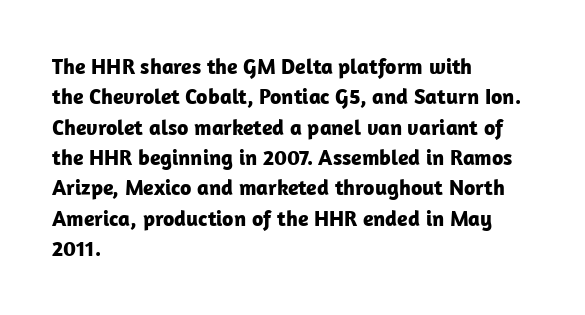
{"italic": "no", "bold": "yes", "underline": "no", "align": "left", "line_spacing": "normal", "line_spacing_ratio": 1.38, "letter_spacing": "normal", "letter_spacing_em": 0.0, "glyph_px": 22}
